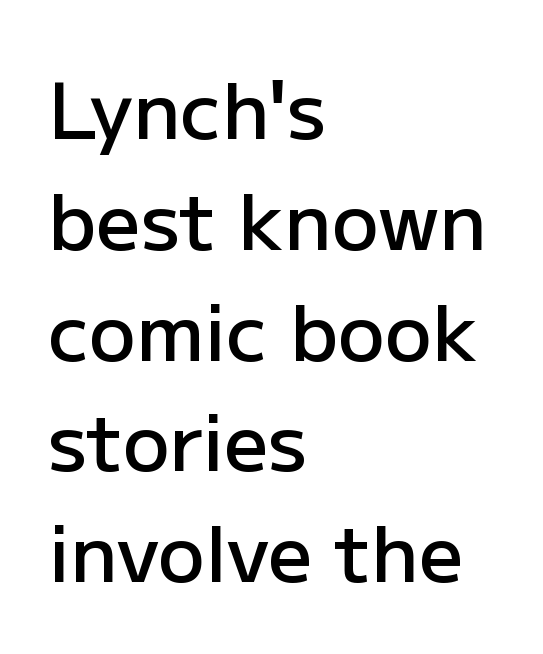
Q: Is the text bold? A: Semi-bold.
Q: Is the text italic (slanted)? A: No, it is upright.
Q: Is the typeface a serif or a sans-serif typeface? A: Sans-serif.
Q: Is the text underlined? A: No.
Q: How is the paragraph aligned? A: Left-aligned.
Q: Is the spacing between letters normal or unusually wide? A: Normal.
Q: Is the spacing between lines tight, normal or loose? A: Normal.
Q: Width (condensed, normal, or wide)? A: Normal.
Q: Stroke contrast? A: Low.
Q: x-height? A: Medium.
Q: Monospaced? A: No.
